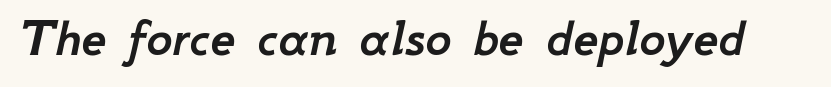
{"italic": "yes", "lean": "right", "slant_degrees": 12, "width": "normal", "stroke_contrast": "low", "x_height": "small", "monospaced": "no", "underline": "no", "letter_spacing": "normal", "letter_spacing_em": 0.0, "glyph_px": 56}
